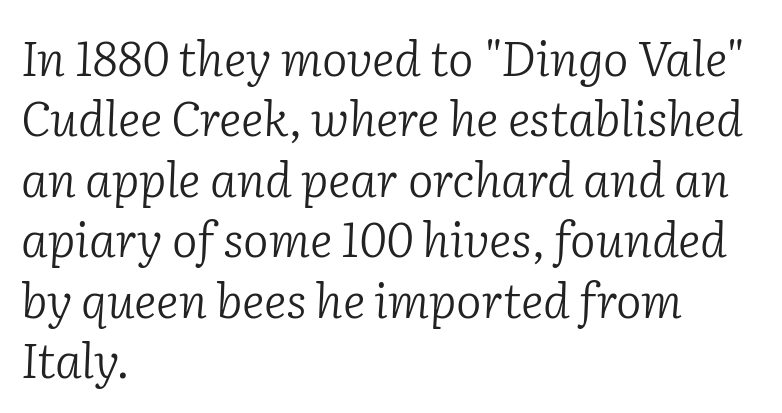
Do the characters align in a grid? No, the font is proportional. Spacing between characters is what you'd get straight out of the box. Plain, unruled lines of type. The lines are quadded left. Evenly set lines give the paragraph a standard silhouette. This rendering employs a face with finishing strokes, i.e., a serif.
